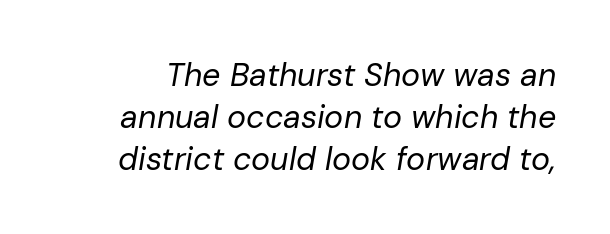
Q: Is the text bold? A: No.
Q: Is the text italic (slanted)? A: Yes, it leans right by about 10 degrees.
Q: Is the text underlined? A: No.
Q: Is the spacing between letters normal or unusually wide? A: Normal.
Q: Is the spacing between lines tight, normal or loose? A: Normal.
Q: Width (condensed, normal, or wide)? A: Normal.
Q: Stroke contrast? A: Low.
Q: x-height? A: Medium.
Q: Monospaced? A: No.
